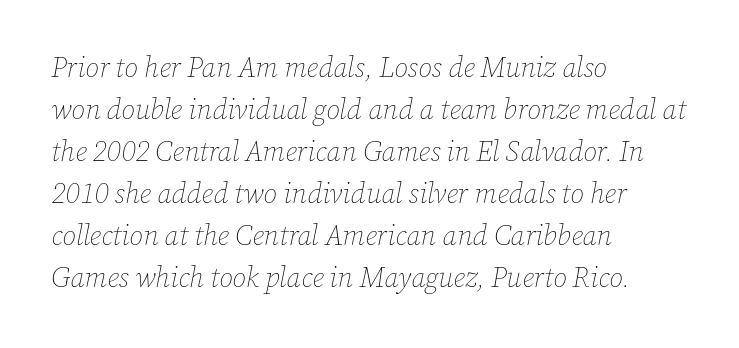
{"italic": "yes", "lean": "right", "slant_degrees": 12, "bold": "no", "weight": "thin", "width": "normal", "stroke_contrast": "low", "x_height": "medium", "monospaced": "no", "underline": "no", "align": "left", "line_spacing": "normal", "line_spacing_ratio": 1.5, "letter_spacing": "normal", "letter_spacing_em": 0.0, "glyph_px": 28}
